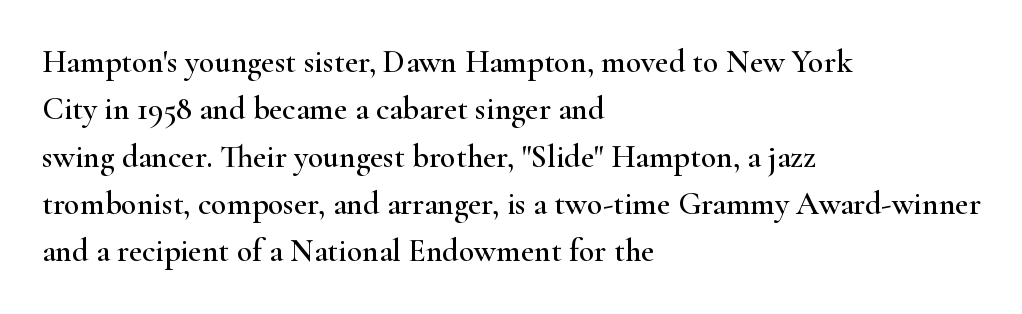
The image shows 32 px wide serif type, upright; set left-aligned, normal line spacing (1.48x), normal letter spacing, not underlined; high stroke contrast and a small x-height.
